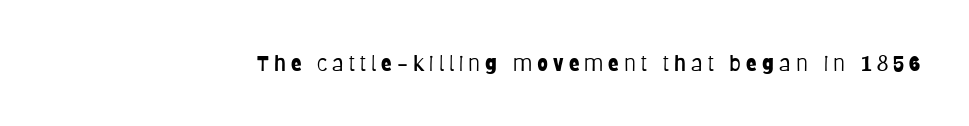
Substantial extra tracking has been applied to these lines. Each row of text sits above clean, open space. Nothing heavy about these letters — not bold at all. Ordinary non-slanted type is in use.
